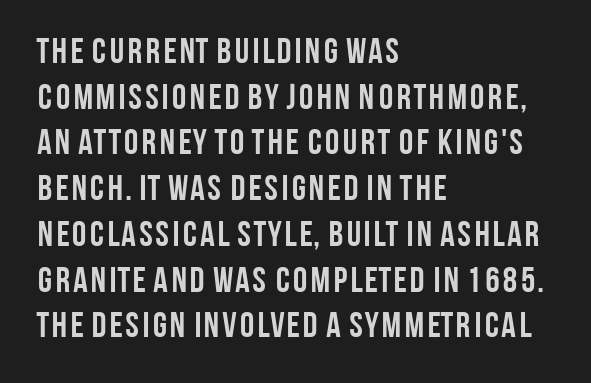
Q: Is the text bold? A: Yes.
Q: Is the text italic (slanted)? A: No, it is upright.
Q: Is the typeface a serif or a sans-serif typeface? A: Sans-serif.
Q: Is the text underlined? A: No.
Q: How is the paragraph aligned? A: Left-aligned.
Q: Is the spacing between letters normal or unusually wide? A: Normal.
Q: Is the spacing between lines tight, normal or loose? A: Normal.
Q: Width (condensed, normal, or wide)? A: Condensed.
Q: Stroke contrast? A: Low.
Q: x-height? A: Large.
Q: Monospaced? A: No.
